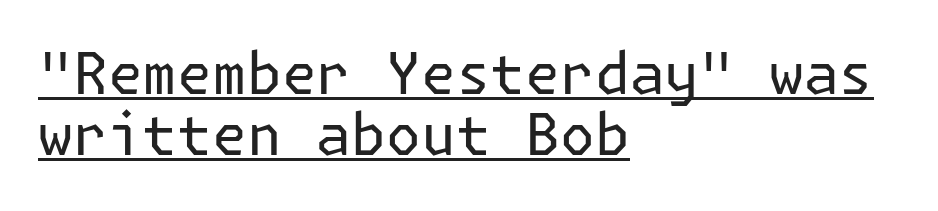
{"serif": "no", "italic": "no", "bold": "no", "weight": "regular", "width": "normal", "stroke_contrast": "low", "x_height": "medium", "underline": "yes", "align": "left", "line_spacing": "tight", "line_spacing_ratio": 1.06, "letter_spacing": "normal", "letter_spacing_em": 0.0, "glyph_px": 58}
